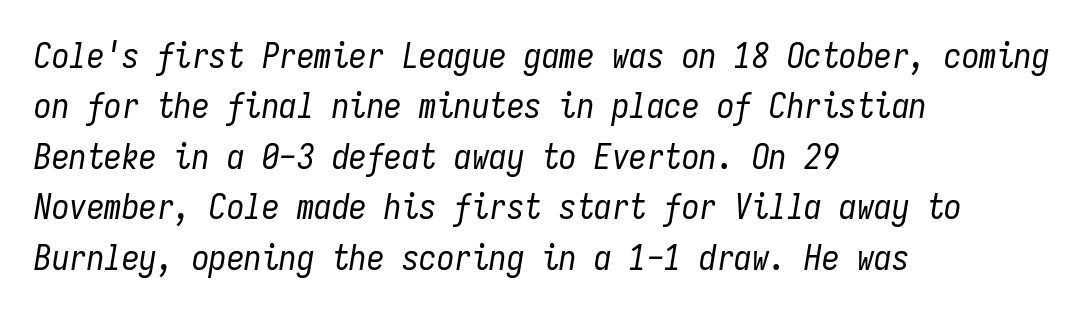
The passage shown is typed in a monospace face where columns stay perfectly aligned. The typography opts for an oblique posture over an upright one. Where is the straight margin? On the left. Stems here are at most as thick as an everyday book face. What stands out about the letter spacing? Nothing — it is the standard amount.
